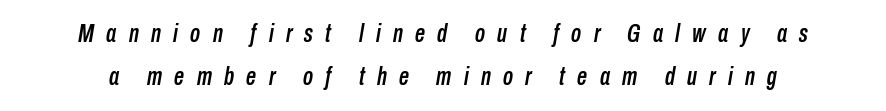
{"italic": "yes", "lean": "right", "slant_degrees": 10, "underline": "no", "line_spacing_ratio": 1.71, "letter_spacing": "wide", "letter_spacing_em": 0.49, "glyph_px": 25}
